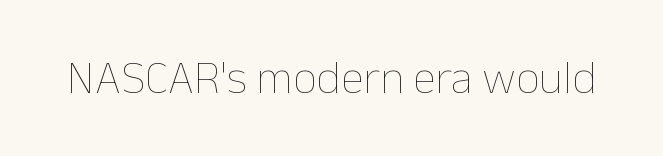
The image shows 47 px thin type, upright; set normal letter spacing, not underlined; low stroke contrast and a medium x-height.
